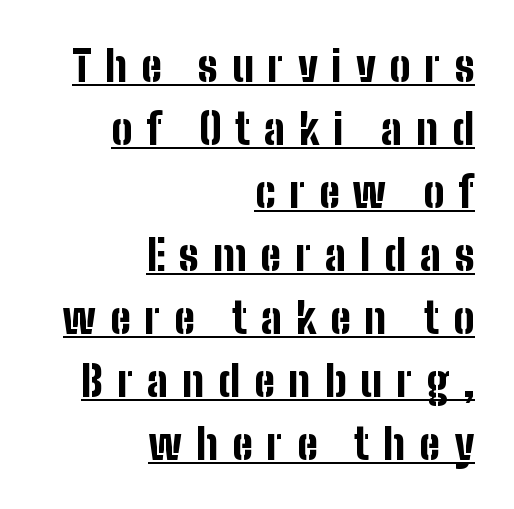
{"serif": "no", "italic": "no", "bold": "yes", "weight": "bold", "width": "condensed", "stroke_contrast": "low", "x_height": "medium", "monospaced": "no", "underline": "yes", "align": "right", "line_spacing": "normal", "line_spacing_ratio": 1.5, "letter_spacing": "wide", "letter_spacing_em": 0.33, "glyph_px": 42}
